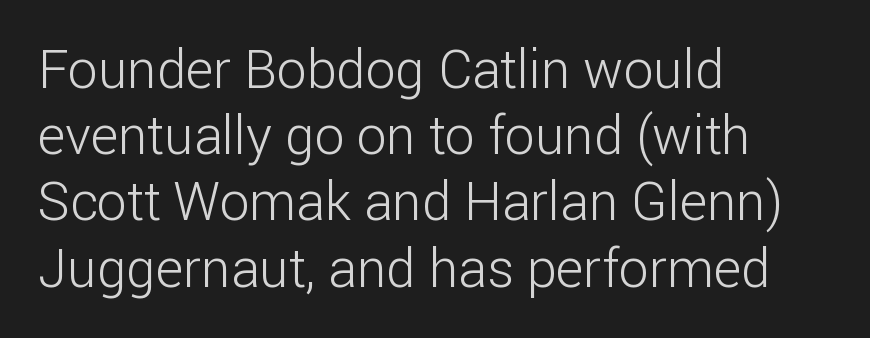
Unbolded letterforms with no extra heft. Designer's note — italics off, roman on. Honestly, there is no underline to notice here at all. If you drew a ruler down the left edge, every line would touch it.
